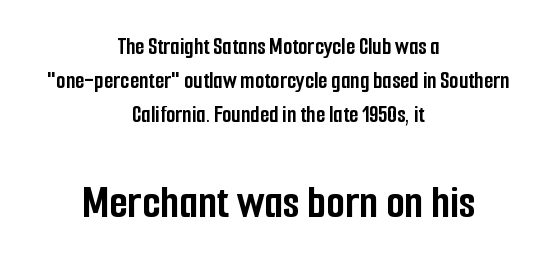
The letters are bold, with thick, heavy strokes. Unmarked baselines from the first word to the last. The face used here appears at its bigger size in the lower chunk. Compared with a flush-left layout, this one balances lines on the center instead. The rows are spaced the way most documents space them. Character widths vary here, with narrow letters taking less room than wide ones.
